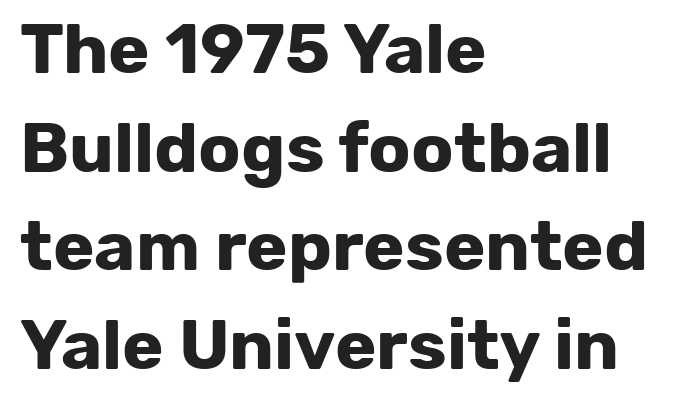
Q: Is the text bold? A: Yes.
Q: Is the text italic (slanted)? A: No, it is upright.
Q: Is the typeface a serif or a sans-serif typeface? A: Sans-serif.
Q: Is the text underlined? A: No.
Q: How is the paragraph aligned? A: Left-aligned.
Q: Is the spacing between letters normal or unusually wide? A: Normal.
Q: Is the spacing between lines tight, normal or loose? A: Normal.
Q: Width (condensed, normal, or wide)? A: Normal.
Q: Stroke contrast? A: Low.
Q: x-height? A: Medium.
Q: Monospaced? A: No.
